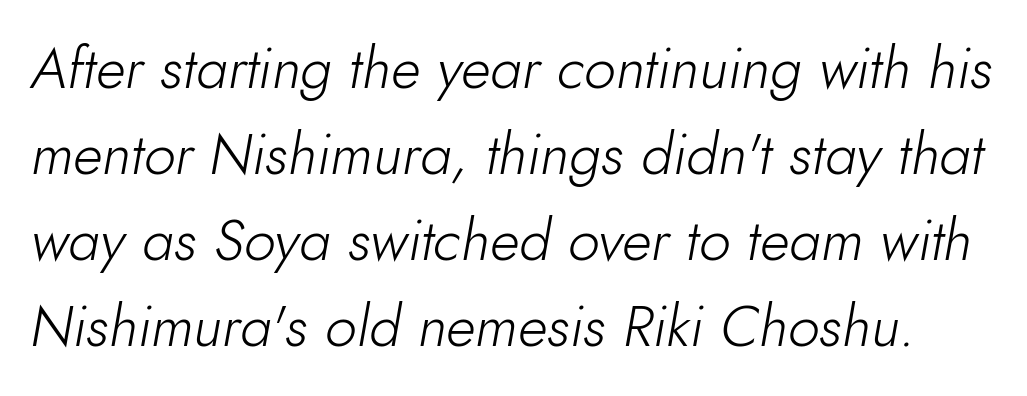
The image shows 57 px light type, italic (leaning right); set normal line spacing (1.51x), normal letter spacing, not underlined; low stroke contrast and a small x-height.
